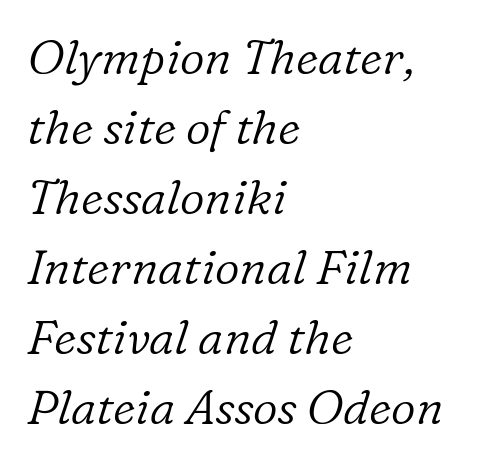
The compositor pushed each line to the left boundary. These lines are rendered in a variable-pitch font. This is oblique type, the kind used for emphasis or titles. The line texture is even and compact thanks to regular tracking. Does the leading feel generous? No, just average. The strokes are not fattened; the text isn't bold.
